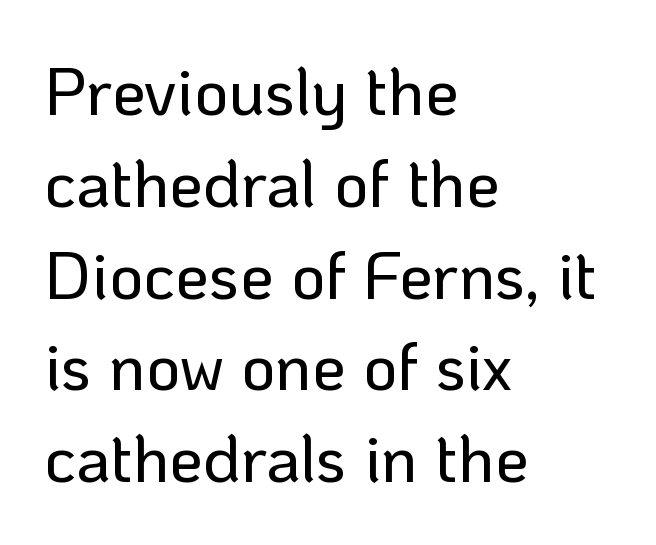
The area under the type is left untouched. The font's upright variant was chosen for this text. The lines in this sample share a left origin and differ only in where they stop. The type is set solid horizontally, with unmodified tracking.
